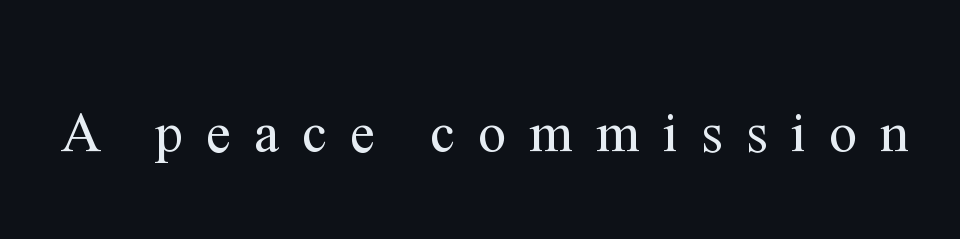
The space beneath each line is pristine and unruled. The cut favours lightness, reaching ordinary text weight at its darkest. In terms of posture, this sample is upright. Think of a printed novel: that variable character pitch is what you see here. The horizontal fit of the characters is loose and conspicuously gappy. Serif or sans? Serif — the stroke terminals have little feet.
